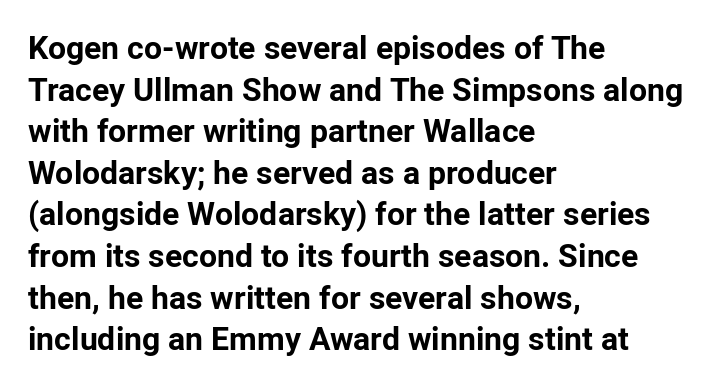
The image shows 32 px bold sans-serif type, upright; set left-aligned, normal line spacing (1.3x), normal letter spacing, not underlined; low stroke contrast and a medium x-height.
